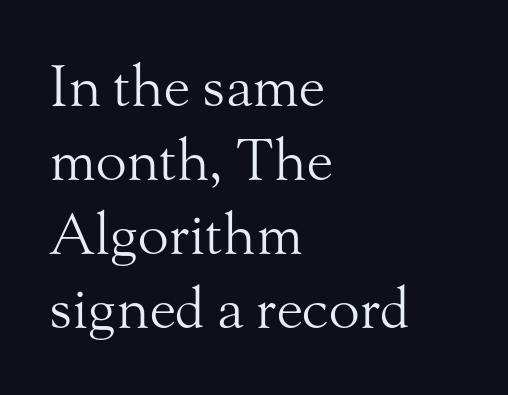
No extra tracking has been applied to these lines. The letters advance in unequal steps, a hallmark of proportional type. Teacher's note: observe the even left margin — that is flush-left alignment. You can tell it's not italic because the verticals are truly vertical. The strip under each line holds only bare page.
